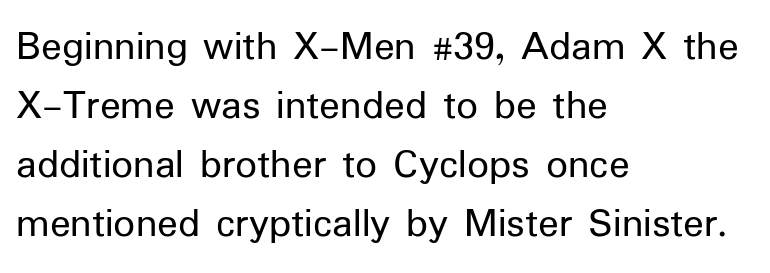
{"serif": "no", "italic": "no", "bold": "no", "weight": "regular", "width": "normal", "stroke_contrast": "low", "x_height": "medium", "monospaced": "no", "underline": "no", "align": "left", "line_spacing": "normal", "line_spacing_ratio": 1.37, "letter_spacing": "normal", "letter_spacing_em": 0.0, "glyph_px": 43}
